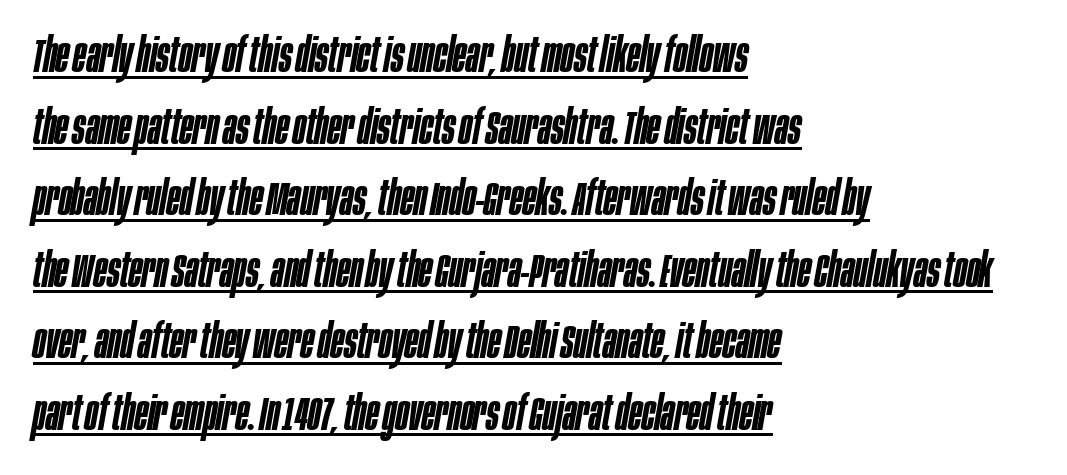
{"italic": "yes", "lean": "right", "slant_degrees": 10, "bold": "semi", "weight": "semibold", "width": "condensed", "stroke_contrast": "low", "x_height": "large", "monospaced": "no", "underline": "yes", "align": "left", "line_spacing": "normal", "line_spacing_ratio": 1.49, "letter_spacing": "normal", "letter_spacing_em": 0.0, "glyph_px": 48}
